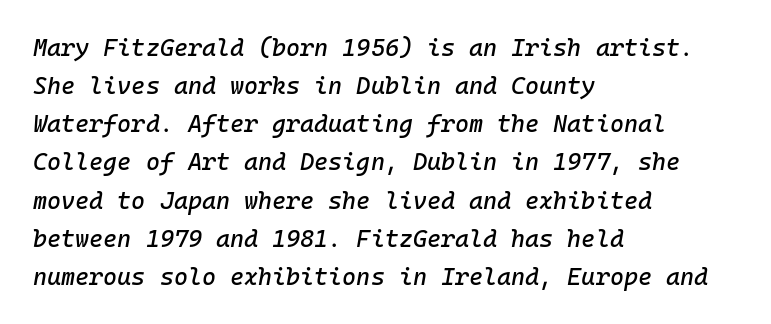
Q: Is the text italic (slanted)? A: Yes, it leans right by about 10 degrees.
Q: Is the text underlined? A: No.
Q: How is the paragraph aligned? A: Left-aligned.
Q: Is the spacing between letters normal or unusually wide? A: Normal.
Q: Is the spacing between lines tight, normal or loose? A: Normal.
